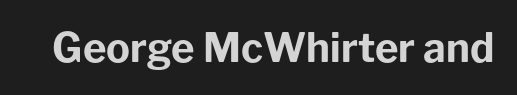
Q: Is the text bold? A: Yes.
Q: Is the text italic (slanted)? A: No, it is upright.
Q: Is the typeface a serif or a sans-serif typeface? A: Sans-serif.
Q: Is the text underlined? A: No.
Q: Is the spacing between letters normal or unusually wide? A: Normal.
Q: Width (condensed, normal, or wide)? A: Normal.
Q: Stroke contrast? A: Low.
Q: x-height? A: Medium.
Q: Monospaced? A: No.
